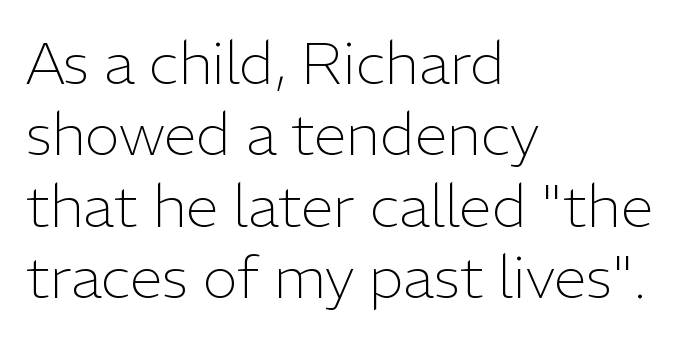
Letters rest on an invisible, unmarked baseline. The passage shown has conventional tracking throughout. Proportional: the letters do not fall into vertical columns. The letters stand straight up with perfectly vertical stems.
